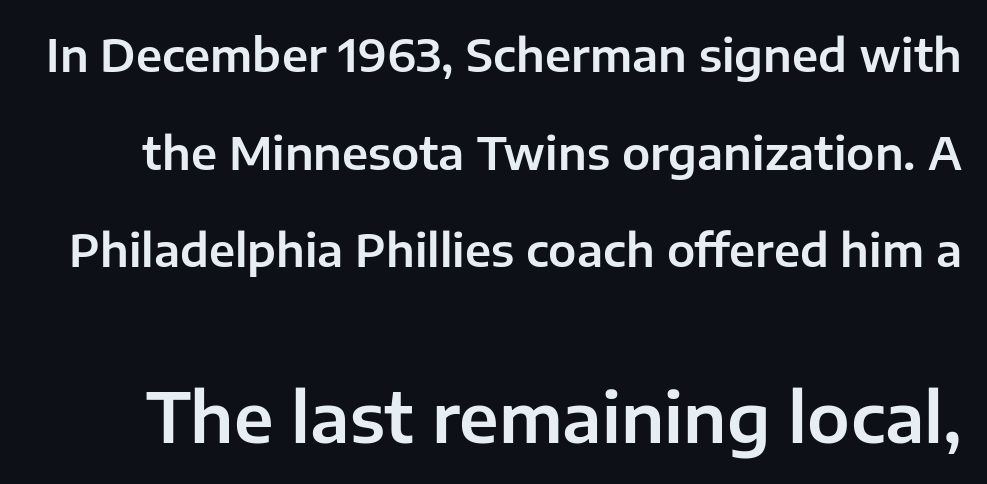
Reading top to bottom, the characters get bigger at the block break. Regarding serifs, this sample does without them. The lettering holds an erect, upright posture throughout. Inter-character spacing is left at the font's built-in metrics. This block would shrink considerably if given ordinary leading; it's expanded now.
